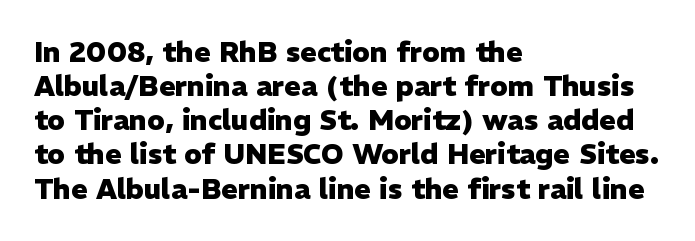
Q: Is the text bold? A: Yes.
Q: Is the text italic (slanted)? A: No, it is upright.
Q: Is the typeface a serif or a sans-serif typeface? A: Sans-serif.
Q: Is the text underlined? A: No.
Q: How is the paragraph aligned? A: Left-aligned.
Q: Is the spacing between letters normal or unusually wide? A: Normal.
Q: Width (condensed, normal, or wide)? A: Normal.
Q: Stroke contrast? A: Low.
Q: x-height? A: Medium.
Q: Monospaced? A: No.
